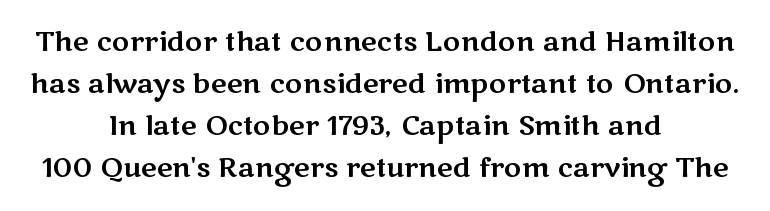
No italicization has been applied; the sample stays upright. The type is set solid horizontally, with unmodified tracking. Normally led — the rows are evenly, conventionally spaced. Does the copy run flush right? No — it is centered line by line. The string is rendered with underlining switched off.
